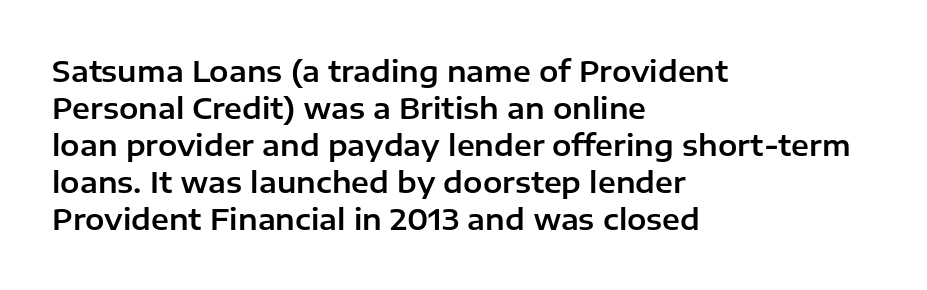
Has an underline been added? It has not. Is the letter spacing exaggerated? No — it looks like the ordinary default. Is this a fixed-width face? No — the glyphs have proportional, varying widths. It's the straight-up-and-down kind of type. Horizontally, the lines are justified to the leading edge only.
